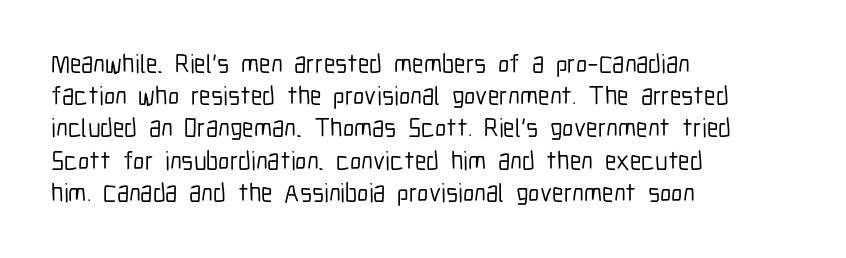
{"italic": "no", "underline": "no", "align": "left", "line_spacing_ratio": 1.24, "letter_spacing": "normal", "letter_spacing_em": 0.0, "glyph_px": 26}
